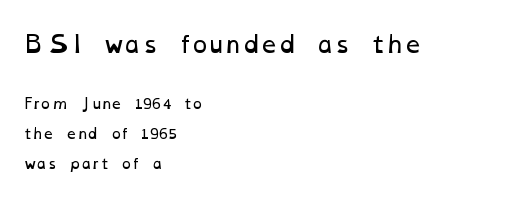
Q: Is the text bold? A: No.
Q: Is the text underlined? A: No.
Q: How is the paragraph aligned? A: Left-aligned.
Q: Is the spacing between letters normal or unusually wide? A: Normal.
Q: Is the spacing between lines tight, normal or loose? A: Loose.
Q: Which block of text is set in a larger size, the first (top) or the second (bottom)? A: The first (top) one.
